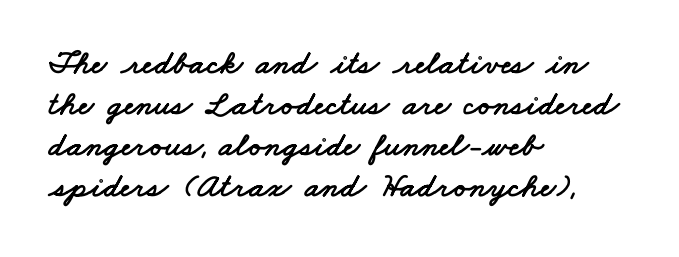
Q: Is the typeface a serif or a sans-serif typeface? A: Sans-serif.
Q: Is the text underlined? A: No.
Q: How is the paragraph aligned? A: Left-aligned.
Q: Is the spacing between letters normal or unusually wide? A: Normal.
Q: Width (condensed, normal, or wide)? A: Wide.
Q: Stroke contrast? A: Low.
Q: x-height? A: Small.
Q: Monospaced? A: No.
